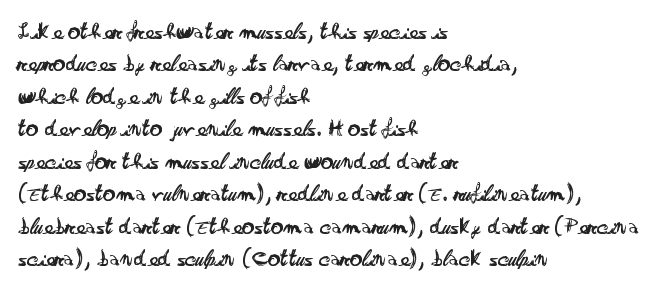
Q: Is the text bold? A: No.
Q: Is the text italic (slanted)? A: No, it is upright.
Q: Is the text underlined? A: No.
Q: How is the paragraph aligned? A: Left-aligned.
Q: Is the spacing between letters normal or unusually wide? A: Normal.
Q: Is the spacing between lines tight, normal or loose? A: Normal.
